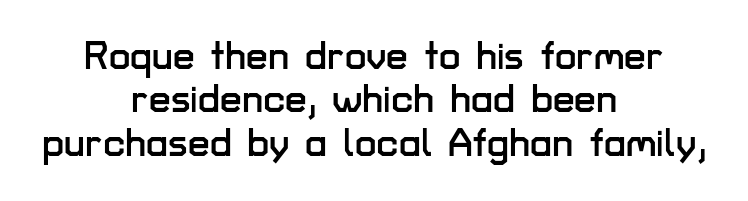
The image shows 39 px sans-serif type, upright; set centered, tight line spacing (1.11x), normal letter spacing, not underlined; low stroke contrast and a medium x-height.
